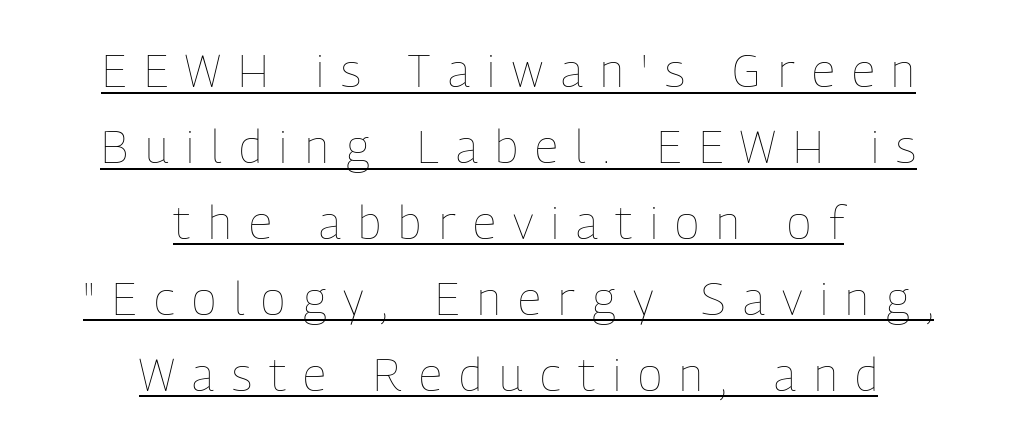
{"italic": "no", "bold": "no", "weight": "thin", "width": "condensed", "stroke_contrast": "low", "x_height": "medium", "monospaced": "no", "underline": "yes", "align": "center", "line_spacing": "normal", "line_spacing_ratio": 1.65, "letter_spacing": "wide", "letter_spacing_em": 0.38, "glyph_px": 46}
